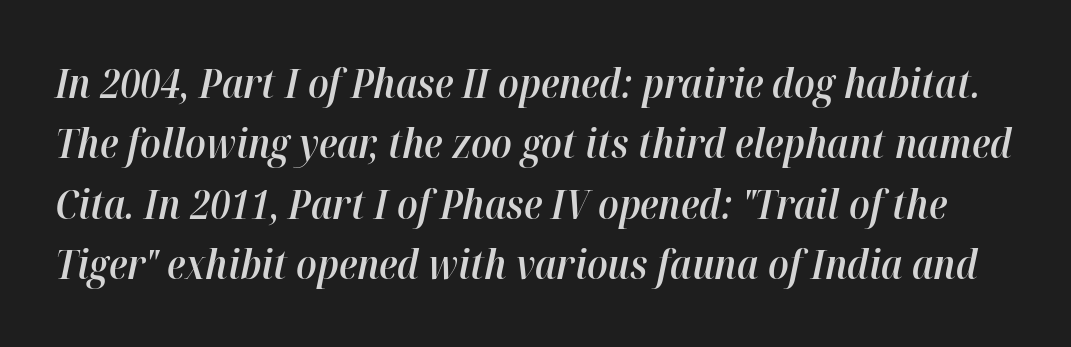
{"italic": "yes", "lean": "right", "slant_degrees": 12, "bold": "semi", "weight": "semibold", "width": "normal", "stroke_contrast": "high", "x_height": "medium", "monospaced": "no", "underline": "no", "line_spacing": "normal", "line_spacing_ratio": 1.51, "letter_spacing": "normal", "letter_spacing_em": 0.0, "glyph_px": 40}
